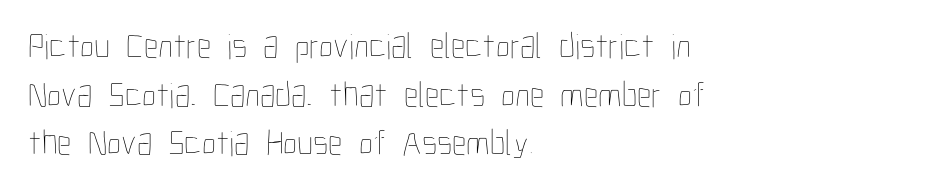
{"italic": "no", "bold": "no", "weight": "thin", "width": "condensed", "stroke_contrast": "low", "x_height": "medium", "monospaced": "no", "underline": "no", "align": "left", "line_spacing": "normal", "line_spacing_ratio": 1.35, "letter_spacing": "normal", "letter_spacing_em": 0.0, "glyph_px": 36}
